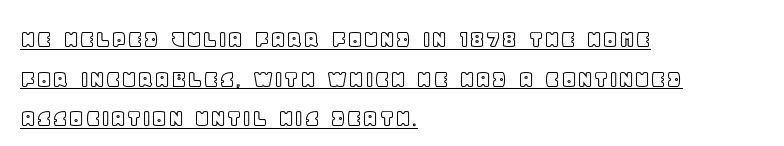
The image shows 26 px text type, upright; set left-aligned, normal line spacing (1.52x), normal letter spacing, underlined.
